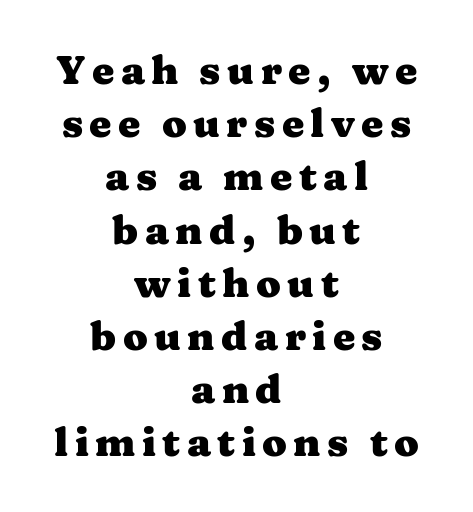
These lines sit exactly where default settings would place them. You could not count columns in this text — the font is proportionally spaced. Notice how thick the strokes are: this is what a full bold looks like. A typesetter would label this face a serif. Casual observation: everything's sitting right in the middle.
